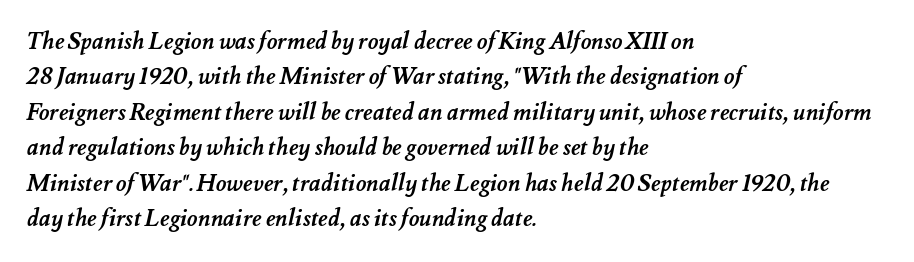
The image shows 23 px bold type; set left-aligned, normal line spacing (1.54x), normal letter spacing, not underlined.
